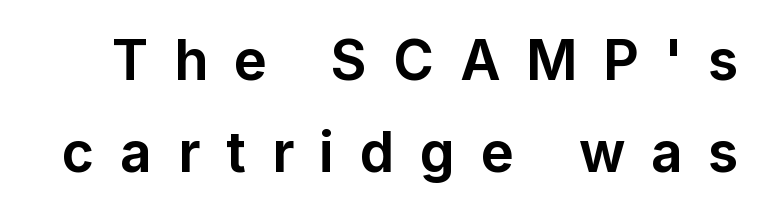
Q: Is the text bold? A: Yes.
Q: Is the text italic (slanted)? A: No, it is upright.
Q: Is the typeface a serif or a sans-serif typeface? A: Sans-serif.
Q: Is the text underlined? A: No.
Q: Is the spacing between letters normal or unusually wide? A: Unusually wide.
Q: Is the spacing between lines tight, normal or loose? A: Normal.
Q: Width (condensed, normal, or wide)? A: Normal.
Q: Stroke contrast? A: Low.
Q: x-height? A: Medium.
Q: Monospaced? A: No.
